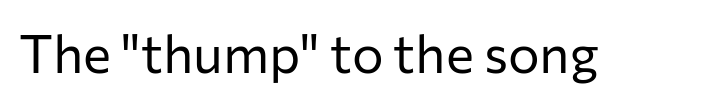
The image shows 53 px regular-weight sans-serif type, upright; set normal letter spacing, not underlined; low stroke contrast and a medium x-height.
